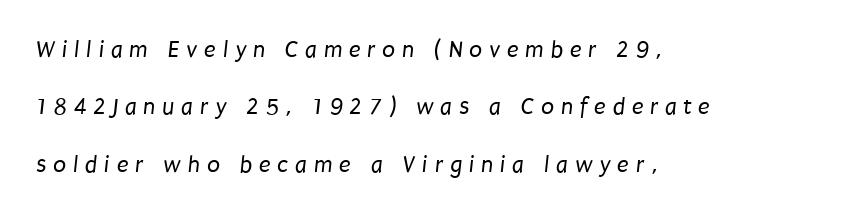
{"bold": "no", "underline": "no", "align": "left", "line_spacing": "loose", "line_spacing_ratio": 2.39, "letter_spacing": "wide", "letter_spacing_em": 0.28, "glyph_px": 24}
